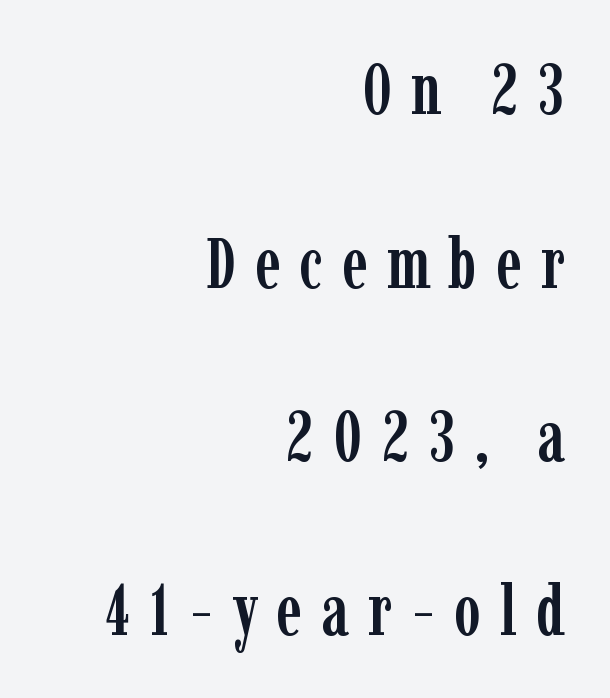
{"serif": "yes", "italic": "no", "width": "condensed", "stroke_contrast": "low", "x_height": "medium", "monospaced": "no", "underline": "no", "align": "right", "line_spacing": "loose", "line_spacing_ratio": 2.41, "letter_spacing": "wide", "letter_spacing_em": 0.26, "glyph_px": 72}
